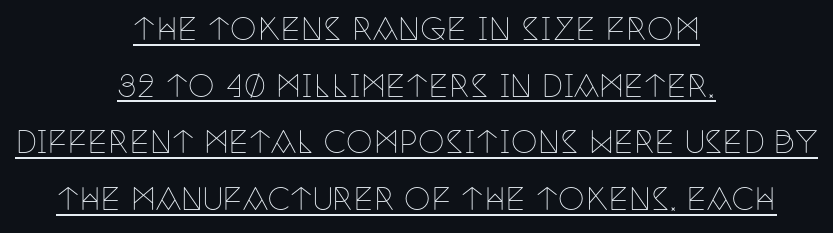
Q: Is the text bold? A: No.
Q: Is the text italic (slanted)? A: No, it is upright.
Q: Is the typeface a serif or a sans-serif typeface? A: Serif.
Q: Is the text underlined? A: Yes.
Q: How is the paragraph aligned? A: Centered.
Q: Is the spacing between letters normal or unusually wide? A: Normal.
Q: Width (condensed, normal, or wide)? A: Condensed.
Q: Stroke contrast? A: Low.
Q: x-height? A: Large.
Q: Monospaced? A: No.
